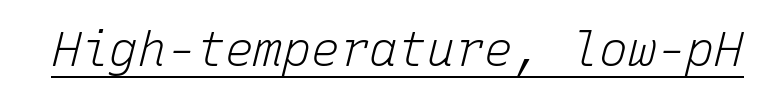
{"italic": "yes", "lean": "right", "slant_degrees": 15, "bold": "no", "weight": "light", "width": "normal", "stroke_contrast": "low", "x_height": "medium", "monospaced": "yes", "underline": "yes", "letter_spacing": "normal", "letter_spacing_em": 0.0, "glyph_px": 48}
